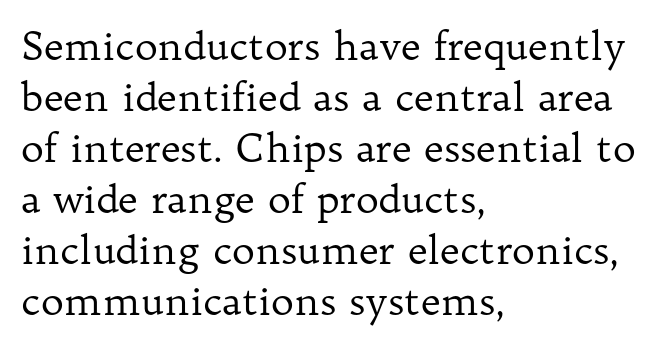
{"serif": "yes", "italic": "no", "bold": "no", "weight": "regular", "width": "normal", "stroke_contrast": "low", "x_height": "medium", "monospaced": "no", "underline": "no", "align": "left", "line_spacing": "normal", "line_spacing_ratio": 1.31, "letter_spacing": "normal", "letter_spacing_em": 0.0, "glyph_px": 39}
